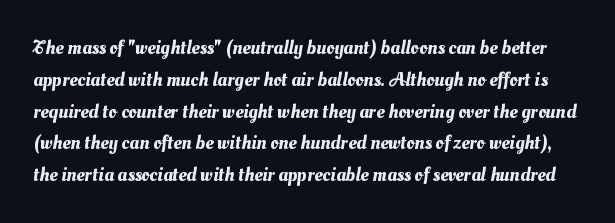
The image shows 20 px text type; set normal line spacing (1.59x), normal letter spacing, not underlined.
